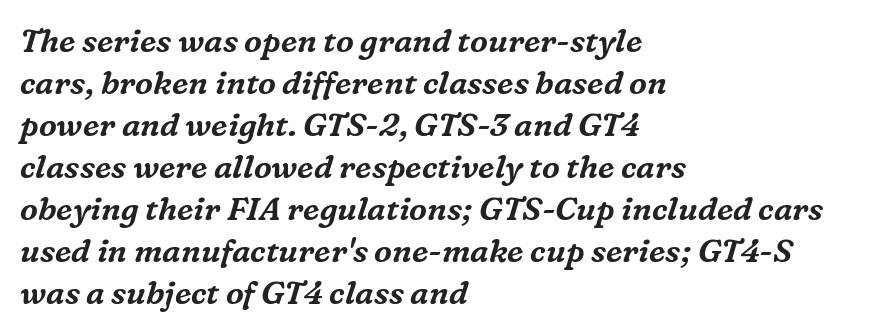
How are the letters spaced? Ordinarily, with no added tracking. The specimen reads as italic at a glance. Any mark beneath the type? The region is blank. Is the block centered? No — it sits flush against the left margin. The lines sit at an ordinary, default distance from one another.
